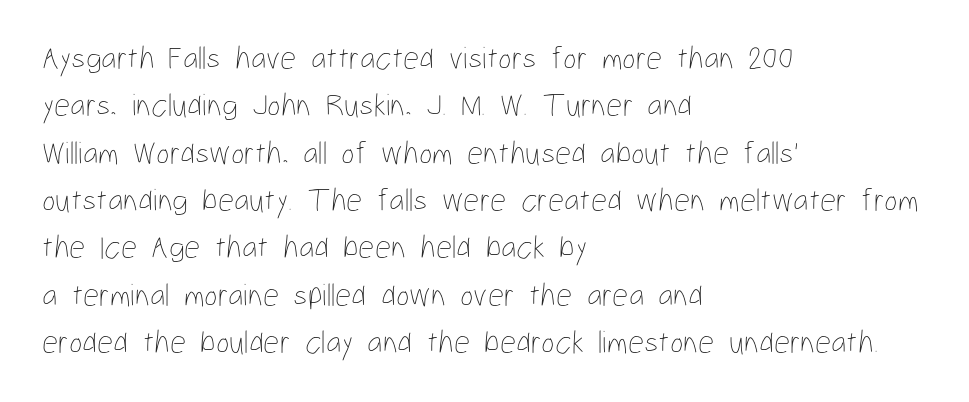
This sample is left-justified, so line endings fall wherever the words run out. This is roman type, the default non-slanted kind. The lines sit at an ordinary, default distance from one another. The passage shown is typed in a proportional face where columns would drift. This rendering leaves character spacing at its baseline value.
